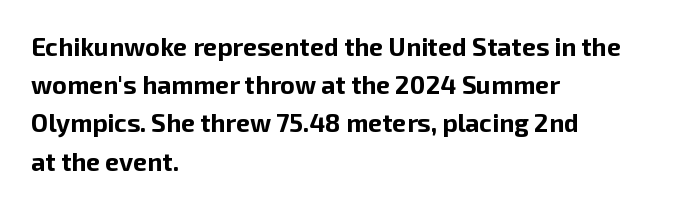
Lines of text with bare space underneath. Quick note: interline space is typical. The line texture is even and compact thanks to regular tracking. The letters stand straight up with perfectly vertical stems. I'd describe the lettering as bold — thick and assertive.
